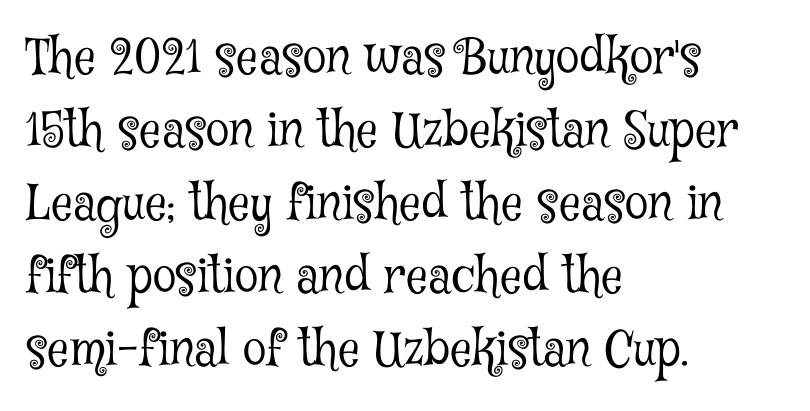
Q: Is the text bold? A: No.
Q: Is the text italic (slanted)? A: No, it is upright.
Q: Is the typeface a serif or a sans-serif typeface? A: Serif.
Q: Is the text underlined? A: No.
Q: How is the paragraph aligned? A: Left-aligned.
Q: Is the spacing between letters normal or unusually wide? A: Normal.
Q: Is the spacing between lines tight, normal or loose? A: Normal.
Q: Width (condensed, normal, or wide)? A: Condensed.
Q: Stroke contrast? A: Low.
Q: x-height? A: Medium.
Q: Monospaced? A: No.
